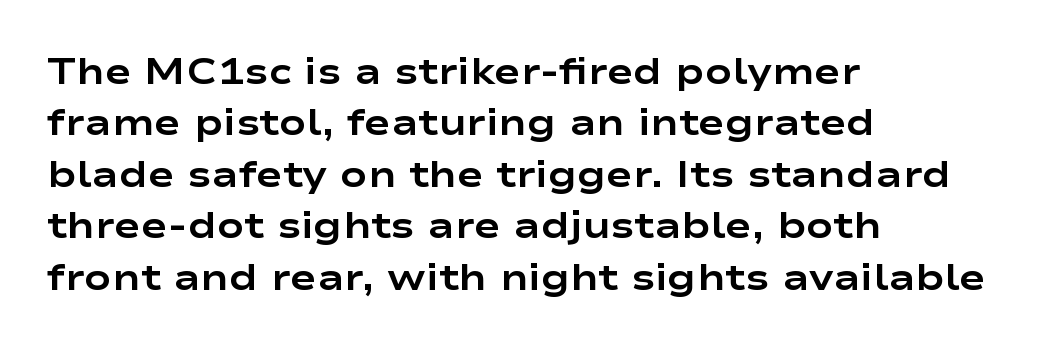
{"serif": "no", "italic": "no", "bold": "yes", "weight": "bold", "width": "wide", "stroke_contrast": "low", "x_height": "medium", "monospaced": "no", "underline": "no", "align": "left", "line_spacing": "normal", "line_spacing_ratio": 1.43, "letter_spacing": "normal", "letter_spacing_em": 0.0, "glyph_px": 36}
